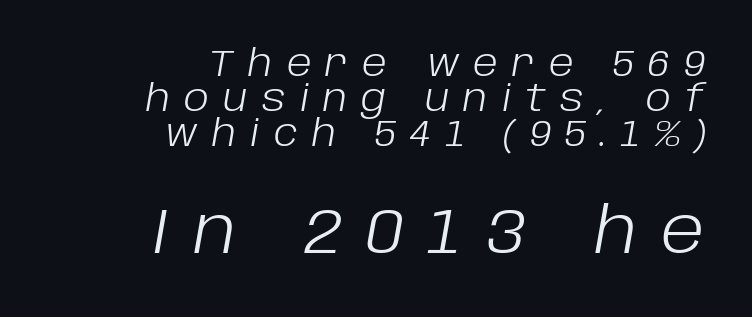
{"italic": "yes", "lean": "right", "slant_degrees": 10, "bold": "no", "weight": "light", "width": "normal", "stroke_contrast": "low", "x_height": "large", "monospaced": "no", "underline": "no", "align": "right", "line_spacing": "tight", "line_spacing_ratio": 0.97, "letter_spacing": "wide", "letter_spacing_em": 0.39, "larger_block": "second", "size_ratio": 1.75, "glyph_px": 63}
